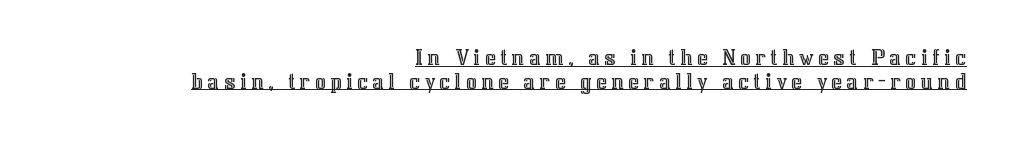
Underlined type. Typeset ragged left — the right edge is the straight one. The vertical gap from one line to the next is small. Italic? Not at all — the glyphs are vertical.
